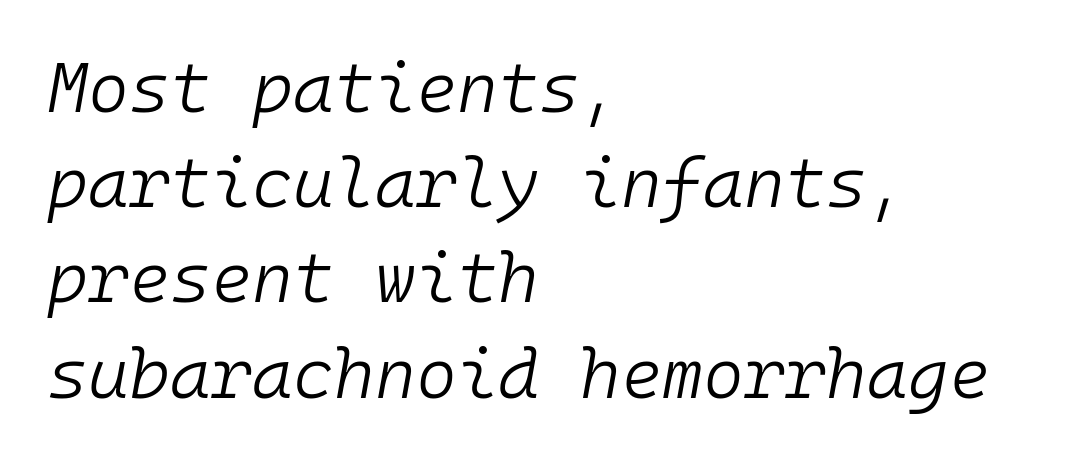
On a weight scale, this lands at 450 or below. Tracking value appears to be zero — textbook default spacing. Each letter, wide or thin by design, is forced into the same width here. The leading is moderate, giving the passage an even texture. The words here are not underlined.
